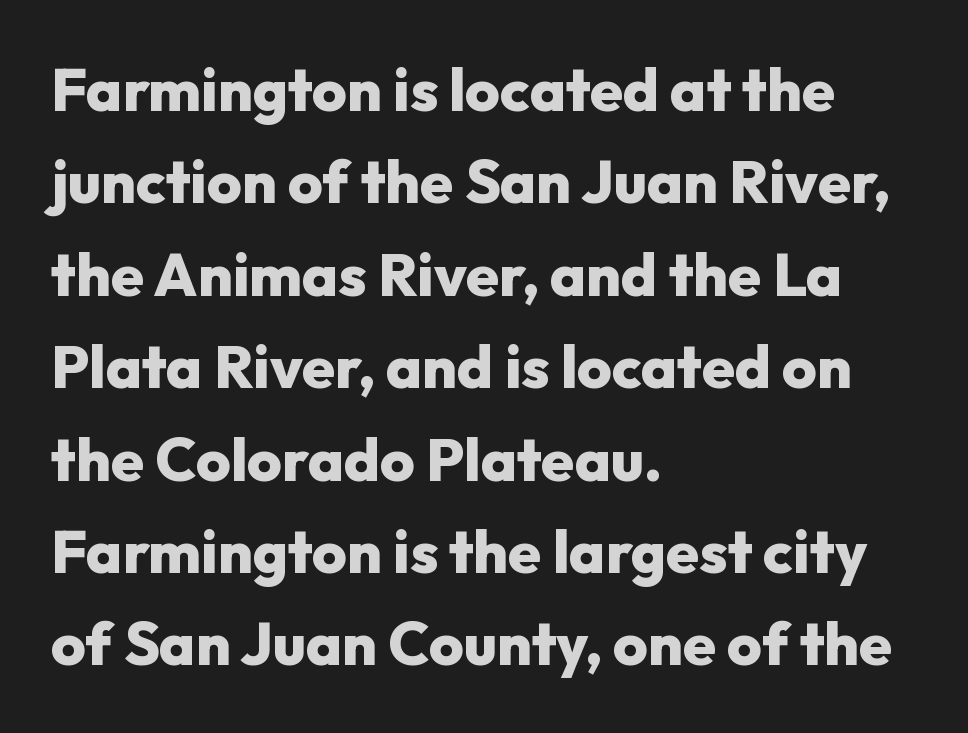
The image shows 60 px heavy sans-serif type, upright; set left-aligned, normal line spacing (1.54x), normal letter spacing, not underlined; low stroke contrast and a medium x-height.
